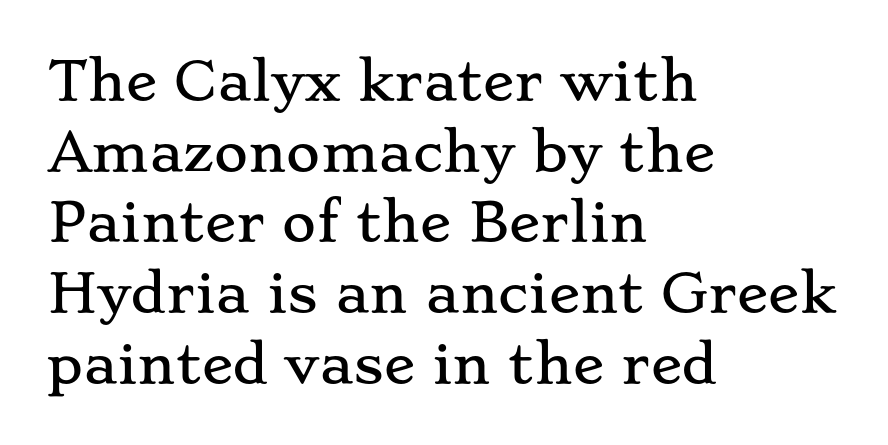
Does extra space separate the letters? No, they use regular spacing. The letters stand straight up with perfectly vertical stems. Font category for this specimen: serif. Each new line begins a customary step beneath the previous one. Line beginnings align vertically; line endings do not. Note the varied advance widths — an 'i' is clearly narrower than an 'm'.
